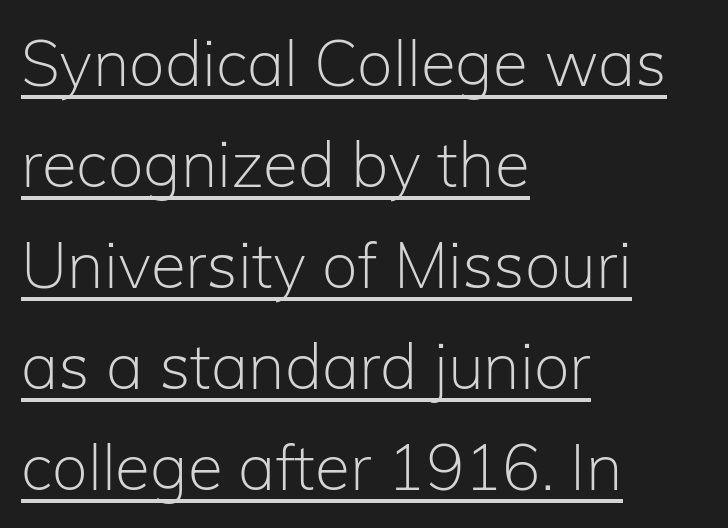
{"serif": "no", "italic": "no", "bold": "no", "weight": "light", "width": "normal", "stroke_contrast": "low", "x_height": "medium", "monospaced": "no", "underline": "yes", "align": "left", "line_spacing": "normal", "line_spacing_ratio": 1.58, "letter_spacing": "normal", "letter_spacing_em": 0.0, "glyph_px": 64}
